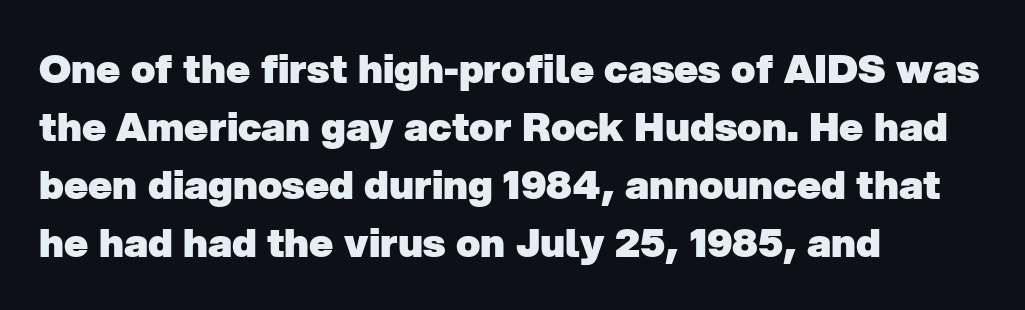
Typeset ragged right — the left edge is the straight one. Is there much room between lines? A standard amount, neither cramped nor airy. Classification — sans serif. Letter spacing: default. The passage shown is typed in a proportional face where columns would drift.
